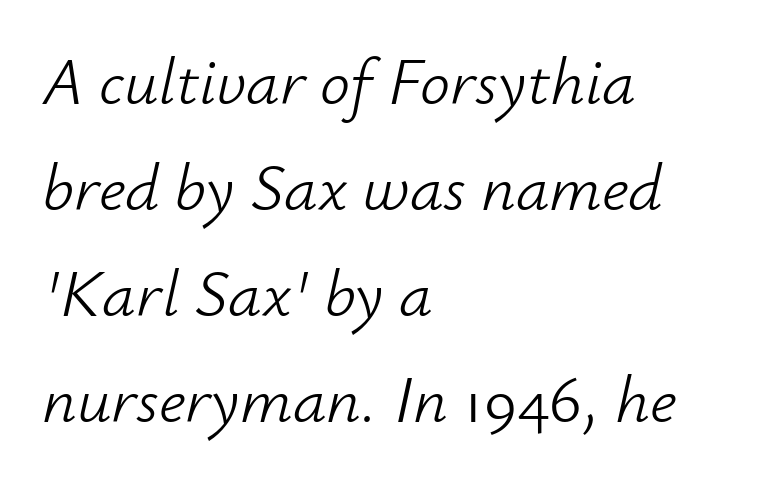
{"italic": "yes", "lean": "right", "slant_degrees": 12, "bold": "no", "weight": "light", "width": "normal", "stroke_contrast": "low", "x_height": "small", "monospaced": "no", "underline": "no", "align": "left", "line_spacing": "normal", "line_spacing_ratio": 1.58, "letter_spacing": "normal", "letter_spacing_em": 0.0, "glyph_px": 67}
